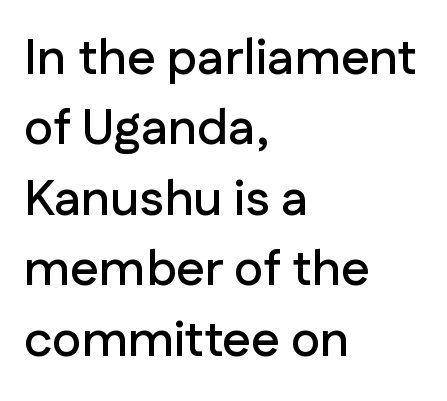
Q: Is the text italic (slanted)? A: No, it is upright.
Q: Is the typeface a serif or a sans-serif typeface? A: Sans-serif.
Q: Is the text underlined? A: No.
Q: How is the paragraph aligned? A: Left-aligned.
Q: Is the spacing between letters normal or unusually wide? A: Normal.
Q: Is the spacing between lines tight, normal or loose? A: Normal.
Q: Width (condensed, normal, or wide)? A: Normal.
Q: Stroke contrast? A: Low.
Q: x-height? A: Medium.
Q: Monospaced? A: No.
